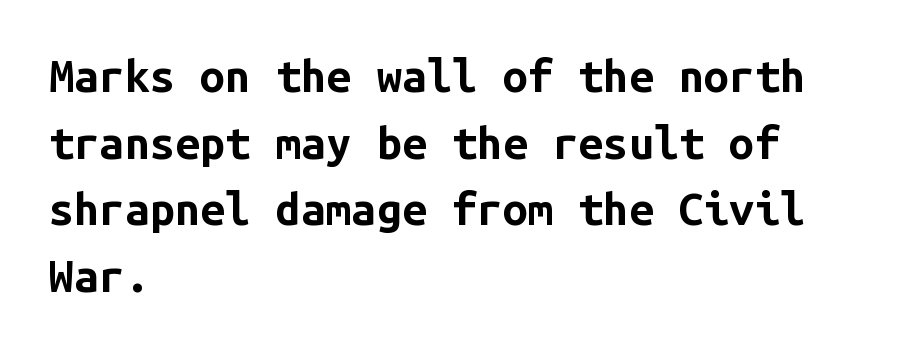
Q: Is the text bold? A: Yes.
Q: Is the text italic (slanted)? A: No, it is upright.
Q: Is the typeface a serif or a sans-serif typeface? A: Sans-serif.
Q: Is the text underlined? A: No.
Q: How is the paragraph aligned? A: Left-aligned.
Q: Is the spacing between letters normal or unusually wide? A: Normal.
Q: Is the spacing between lines tight, normal or loose? A: Normal.
Q: Width (condensed, normal, or wide)? A: Normal.
Q: Stroke contrast? A: Low.
Q: x-height? A: Medium.
Q: Monospaced? A: Yes.
